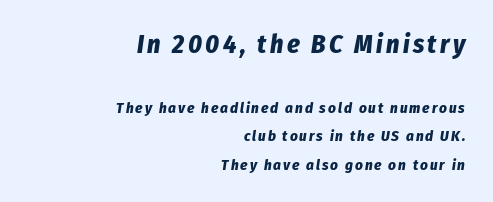
Q: Is the text bold? A: Yes.
Q: Is the text italic (slanted)? A: Yes, it leans right by about 8 degrees.
Q: Is the text underlined? A: No.
Q: How is the paragraph aligned? A: Right-aligned.
Q: Which block of text is set in a larger size, the first (top) or the second (bottom)? A: The first (top) one.
